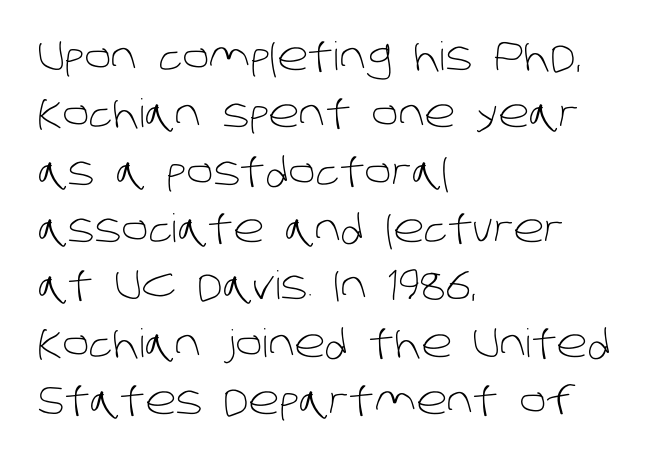
Spacing between characters is what you'd get straight out of the box. The rows are spaced the way most documents space them. Heaviness? Minimal to ordinary, like unemphasized prose. Type style note: lacks serifs. The compositor pushed each line to the left boundary.
